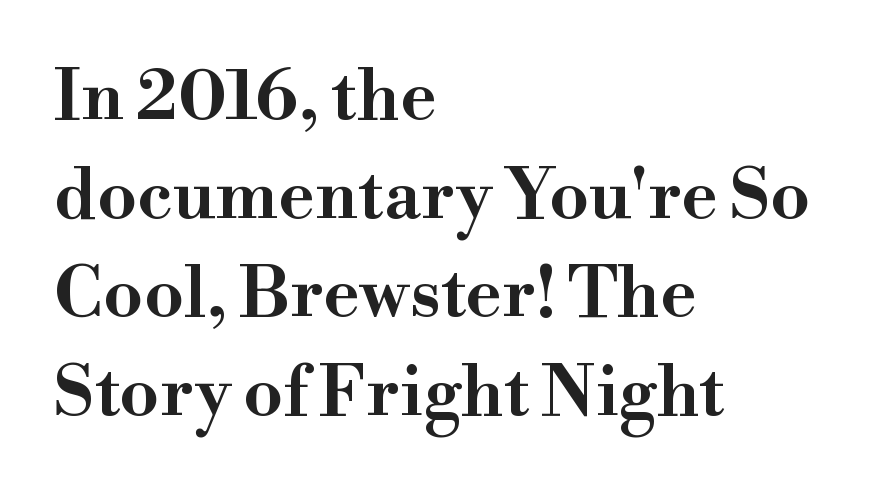
Q: Is the text italic (slanted)? A: No, it is upright.
Q: Is the typeface a serif or a sans-serif typeface? A: Serif.
Q: Is the text underlined? A: No.
Q: How is the paragraph aligned? A: Left-aligned.
Q: Is the spacing between letters normal or unusually wide? A: Normal.
Q: Is the spacing between lines tight, normal or loose? A: Normal.
Q: Width (condensed, normal, or wide)? A: Wide.
Q: Stroke contrast? A: High.
Q: x-height? A: Small.
Q: Monospaced? A: No.
